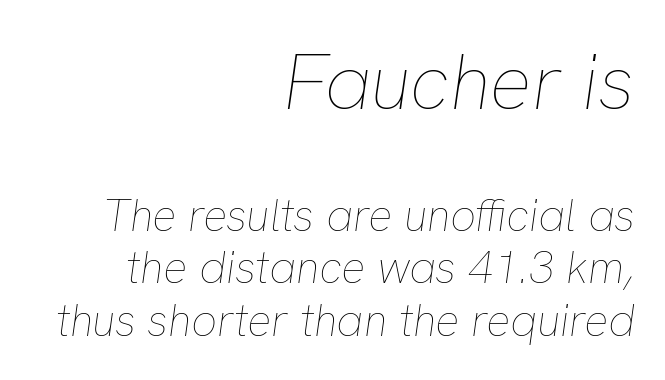
Q: Is the text bold? A: No.
Q: Is the text italic (slanted)? A: Yes, it leans right by about 8 degrees.
Q: Is the text underlined? A: No.
Q: How is the paragraph aligned? A: Right-aligned.
Q: Is the spacing between letters normal or unusually wide? A: Normal.
Q: Which block of text is set in a larger size, the first (top) or the second (bottom)? A: The first (top) one.
Q: Width (condensed, normal, or wide)? A: Normal.
Q: Stroke contrast? A: Low.
Q: x-height? A: Medium.
Q: Monospaced? A: No.
